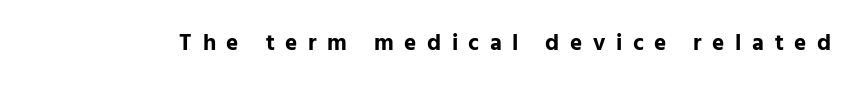
Substantial extra tracking has been applied to these lines. The letters stand straight up with perfectly vertical stems. The letters are bold, with thick, heavy strokes. Descender tails drop into unmarked territory.
